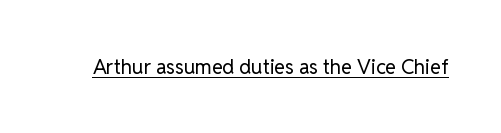
The image shows 20 px text type, upright; set normal letter spacing, underlined.
